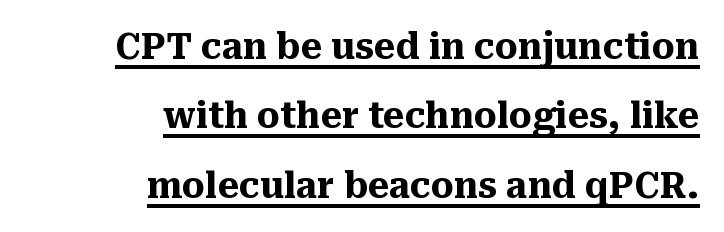
Like a heading marked for emphasis, these lines bear an underscore. Tracking here is standard; glyphs follow each other at the usual distance. The specimen reads as upright at a glance. Thick stems and heavy bowls — unmistakably bold.
